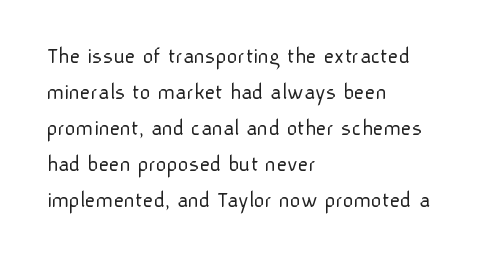
The image shows 23 px text type, upright; set left-aligned, normal line spacing (1.56x), normal letter spacing, not underlined.
